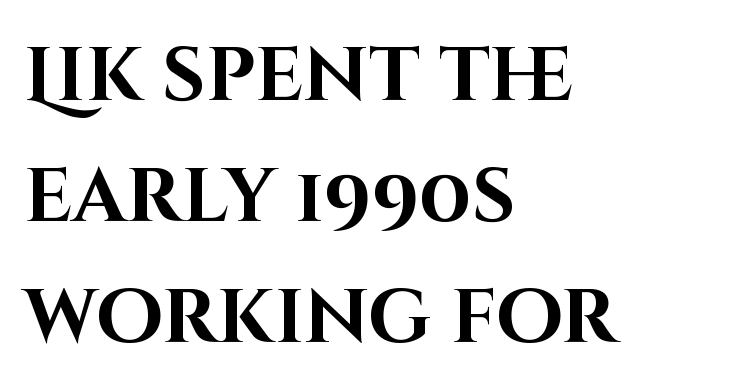
Q: Is the text bold? A: Yes.
Q: Is the text italic (slanted)? A: No, it is upright.
Q: Is the typeface a serif or a sans-serif typeface? A: Sans-serif.
Q: Is the text underlined? A: No.
Q: How is the paragraph aligned? A: Left-aligned.
Q: Is the spacing between letters normal or unusually wide? A: Normal.
Q: Is the spacing between lines tight, normal or loose? A: Normal.
Q: Width (condensed, normal, or wide)? A: Normal.
Q: Stroke contrast? A: High.
Q: x-height? A: Large.
Q: Monospaced? A: No.
